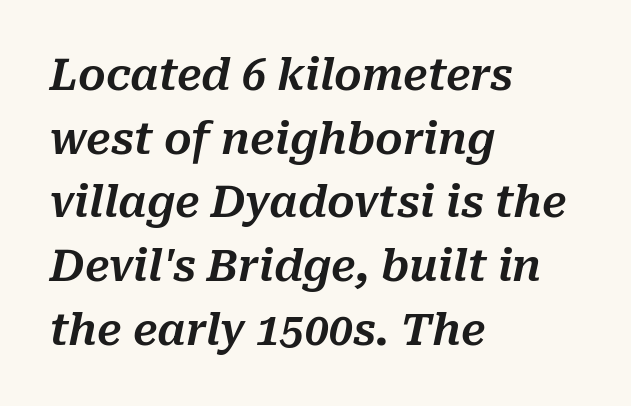
Q: Is the text italic (slanted)? A: Yes, it leans right by about 10 degrees.
Q: Is the text underlined? A: No.
Q: How is the paragraph aligned? A: Left-aligned.
Q: Is the spacing between letters normal or unusually wide? A: Normal.
Q: Is the spacing between lines tight, normal or loose? A: Normal.
Q: Width (condensed, normal, or wide)? A: Normal.
Q: Stroke contrast? A: Medium.
Q: x-height? A: Medium.
Q: Monospaced? A: No.
